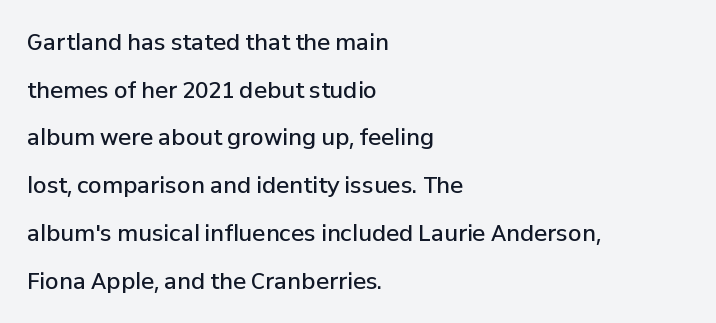
{"italic": "no", "bold": "semi", "underline": "no", "align": "left", "line_spacing": "loose", "line_spacing_ratio": 2.17, "letter_spacing": "normal", "letter_spacing_em": 0.0, "glyph_px": 22}
